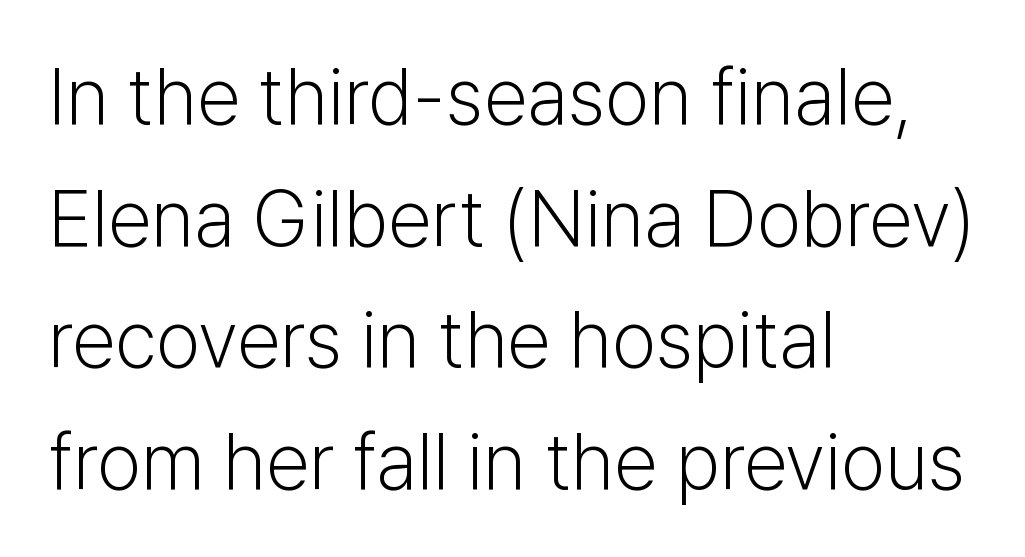
Q: Is the text bold? A: No.
Q: Is the text italic (slanted)? A: No, it is upright.
Q: Is the typeface a serif or a sans-serif typeface? A: Sans-serif.
Q: Is the text underlined? A: No.
Q: How is the paragraph aligned? A: Left-aligned.
Q: Is the spacing between letters normal or unusually wide? A: Normal.
Q: Is the spacing between lines tight, normal or loose? A: Normal.
Q: Width (condensed, normal, or wide)? A: Normal.
Q: Stroke contrast? A: Low.
Q: x-height? A: Medium.
Q: Monospaced? A: No.
